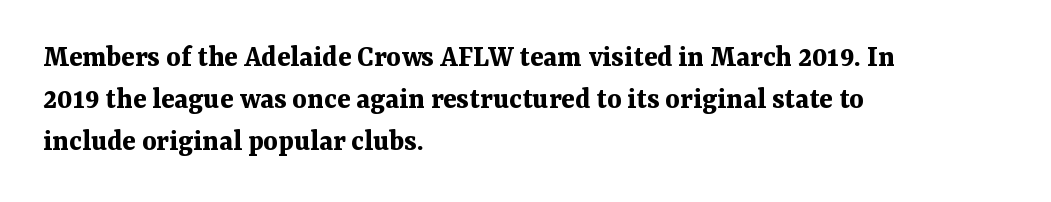
Q: Is the text bold? A: Yes.
Q: Is the text italic (slanted)? A: No, it is upright.
Q: Is the typeface a serif or a sans-serif typeface? A: Serif.
Q: Is the text underlined? A: No.
Q: How is the paragraph aligned? A: Left-aligned.
Q: Is the spacing between letters normal or unusually wide? A: Normal.
Q: Is the spacing between lines tight, normal or loose? A: Normal.
Q: Width (condensed, normal, or wide)? A: Normal.
Q: Stroke contrast? A: Medium.
Q: x-height? A: Medium.
Q: Monospaced? A: No.
